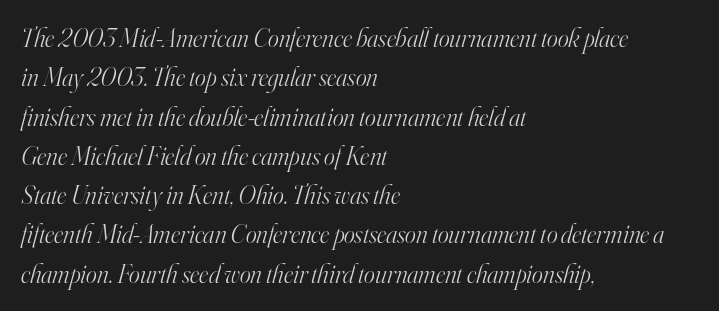
Q: Is the text bold? A: No.
Q: Is the text italic (slanted)? A: Yes, it leans right by about 16 degrees.
Q: Is the text underlined? A: No.
Q: How is the paragraph aligned? A: Left-aligned.
Q: Is the spacing between letters normal or unusually wide? A: Normal.
Q: Is the spacing between lines tight, normal or loose? A: Normal.
